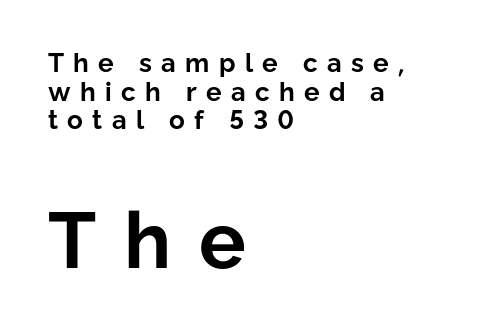
The image shows 78 px bold sans-serif type, upright; set left-aligned, tight line spacing (1.1x), unusually wide letter spacing (+0.36 em), not underlined; the second (bottom) block is 3.0x larger; low stroke contrast and a medium x-height.
